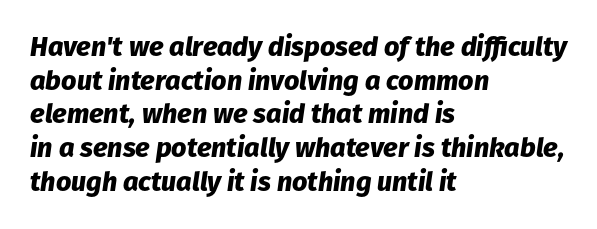
Q: Is the text bold? A: Yes.
Q: Is the text italic (slanted)? A: Yes, it leans right by about 8 degrees.
Q: Is the text underlined? A: No.
Q: How is the paragraph aligned? A: Left-aligned.
Q: Is the spacing between letters normal or unusually wide? A: Normal.
Q: Is the spacing between lines tight, normal or loose? A: Normal.
